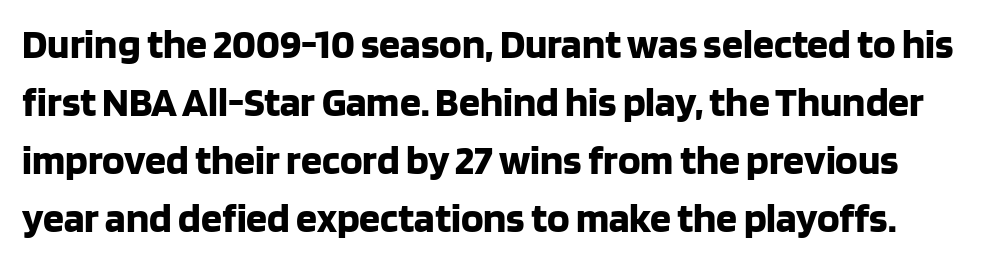
{"serif": "no", "italic": "no", "bold": "yes", "weight": "bold", "width": "normal", "stroke_contrast": "low", "x_height": "large", "monospaced": "no", "underline": "no", "line_spacing": "normal", "line_spacing_ratio": 1.38, "letter_spacing": "normal", "letter_spacing_em": 0.0, "glyph_px": 42}
